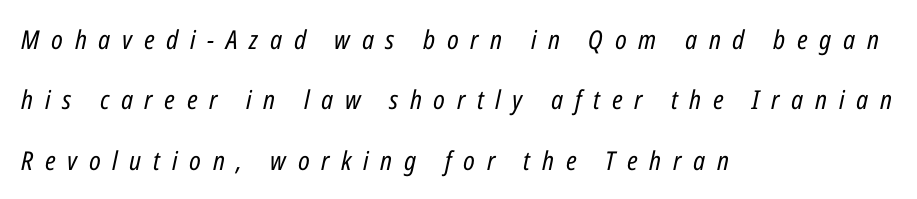
You can tell it's italic because the verticals aren't actually vertical. Heaviness? Minimal to ordinary, like unemphasized prose. The tracking jumps out immediately: characters are airy and widely separated. How would I describe the line gaps? Wide and relaxed. Decoration check: the copy has no underline.
